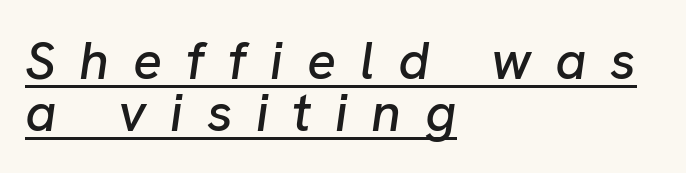
Q: Is the text italic (slanted)? A: Yes, it leans right by about 8 degrees.
Q: Is the text underlined? A: Yes.
Q: How is the paragraph aligned? A: Left-aligned.
Q: Is the spacing between letters normal or unusually wide? A: Unusually wide.
Q: Is the spacing between lines tight, normal or loose? A: Tight.
Q: Width (condensed, normal, or wide)? A: Normal.
Q: Stroke contrast? A: Low.
Q: x-height? A: Medium.
Q: Monospaced? A: No.
